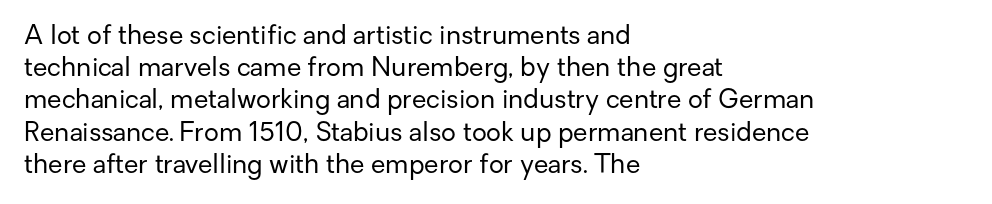
Q: Is the text bold? A: No.
Q: Is the text italic (slanted)? A: No, it is upright.
Q: Is the text underlined? A: No.
Q: How is the paragraph aligned? A: Left-aligned.
Q: Is the spacing between letters normal or unusually wide? A: Normal.
